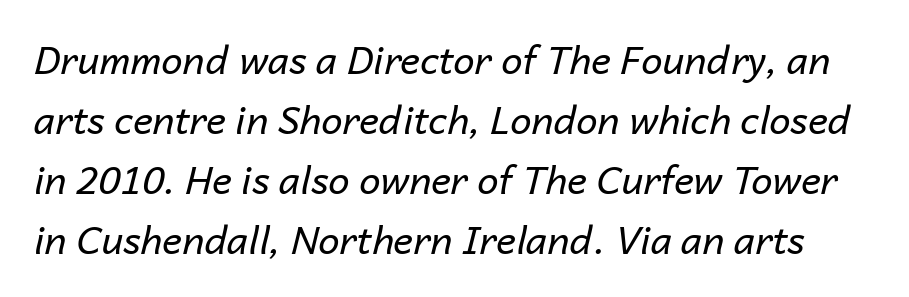
Q: Is the text bold? A: No.
Q: Is the text italic (slanted)? A: Yes, it leans right by about 14 degrees.
Q: Is the text underlined? A: No.
Q: Is the spacing between letters normal or unusually wide? A: Normal.
Q: Is the spacing between lines tight, normal or loose? A: Normal.
Q: Width (condensed, normal, or wide)? A: Normal.
Q: Stroke contrast? A: Low.
Q: x-height? A: Medium.
Q: Monospaced? A: No.
